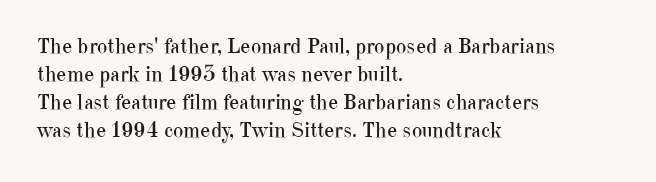
{"italic": "no", "bold": "no", "underline": "no", "align": "left", "line_spacing": "normal", "line_spacing_ratio": 1.28, "letter_spacing": "normal", "letter_spacing_em": 0.0, "glyph_px": 22}
